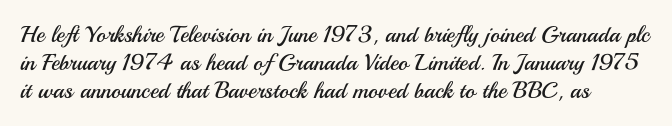
The image shows 23 px text type; set line spacing 1.22x, normal letter spacing, not underlined.
